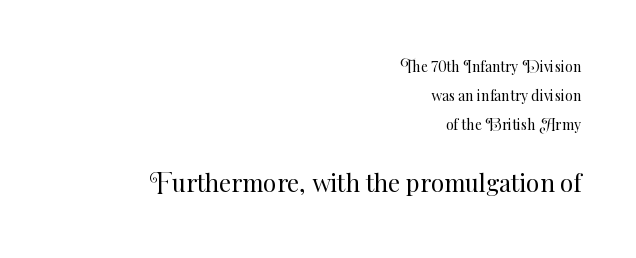
Q: Is the text bold? A: No.
Q: Is the text italic (slanted)? A: No, it is upright.
Q: Is the text underlined? A: No.
Q: How is the paragraph aligned? A: Right-aligned.
Q: Is the spacing between letters normal or unusually wide? A: Normal.
Q: Is the spacing between lines tight, normal or loose? A: Loose.
Q: Which block of text is set in a larger size, the first (top) or the second (bottom)? A: The second (bottom) one.
